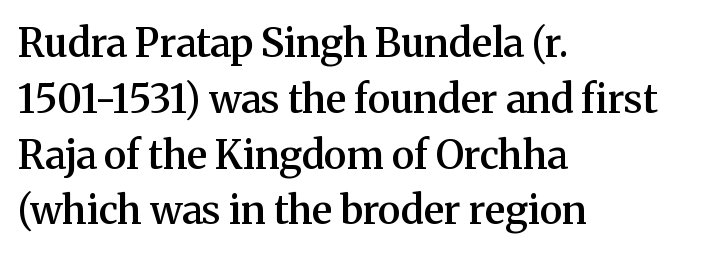
The image shows 39 px semibold serif type, upright; set left-aligned, normal line spacing (1.43x), normal letter spacing, not underlined; medium stroke contrast and a medium x-height.
